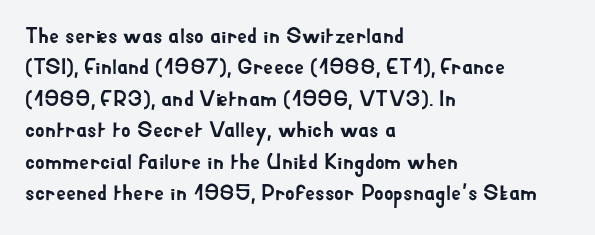
The image shows 22 px text type, upright; set left-aligned, normal line spacing (1.43x), normal letter spacing, not underlined.
